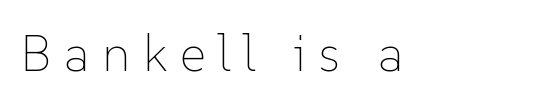
{"italic": "no", "bold": "no", "weight": "thin", "width": "normal", "stroke_contrast": "low", "x_height": "medium", "monospaced": "no", "underline": "no", "letter_spacing": "wide", "letter_spacing_em": 0.25, "glyph_px": 51}
